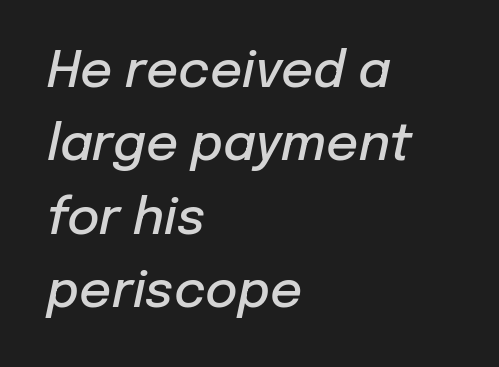
{"italic": "yes", "lean": "right", "slant_degrees": 12, "bold": "semi", "weight": "semibold", "width": "normal", "stroke_contrast": "low", "x_height": "medium", "monospaced": "no", "underline": "no", "align": "left", "line_spacing": "normal", "line_spacing_ratio": 1.47, "letter_spacing": "normal", "letter_spacing_em": 0.0, "glyph_px": 50}
